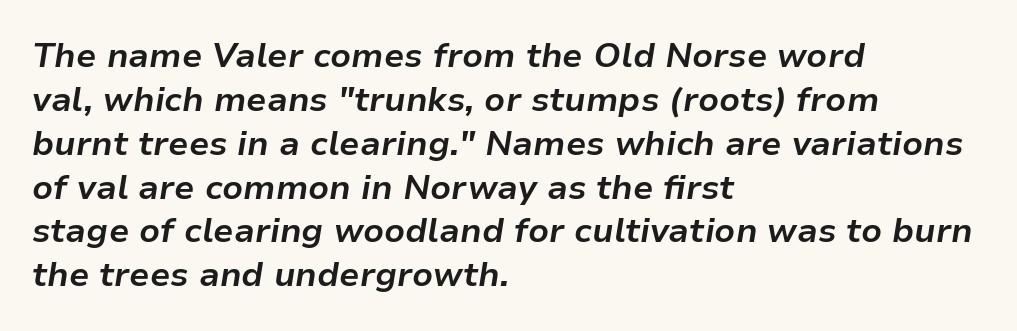
{"italic": "yes", "lean": "right", "slant_degrees": 9, "bold": "yes", "weight": "bold", "width": "normal", "stroke_contrast": "low", "x_height": "medium", "monospaced": "no", "underline": "no", "align": "left", "line_spacing": "normal", "line_spacing_ratio": 1.29, "letter_spacing": "normal", "letter_spacing_em": 0.0, "glyph_px": 34}
